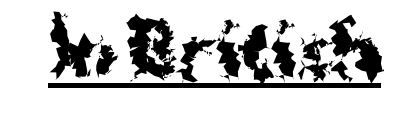
Q: Is the text bold? A: Yes.
Q: Is the text italic (slanted)? A: No, it is upright.
Q: Is the typeface a serif or a sans-serif typeface? A: Sans-serif.
Q: Is the text underlined? A: Yes.
Q: Is the spacing between letters normal or unusually wide? A: Normal.
Q: Width (condensed, normal, or wide)? A: Normal.
Q: Stroke contrast? A: Medium.
Q: x-height? A: Medium.
Q: Monospaced? A: No.
